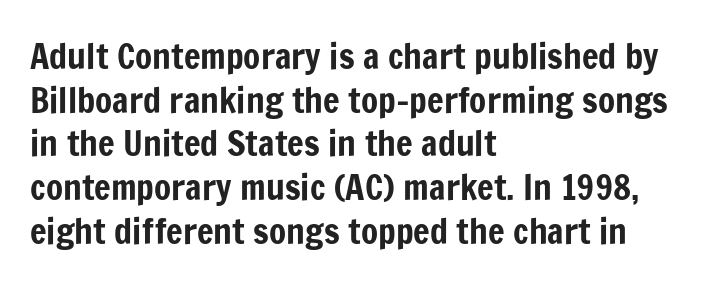
In terms of leading, this rendering sits right in the middle. Rendered with straight, roman letterforms. Stroke terminals: plain, sans-serif. Note the varied advance widths — an 'i' is clearly narrower than an 'm'. Here the glyphs are tracked normally, forming tight word shapes. In CSS terms this would be text-align: left.
